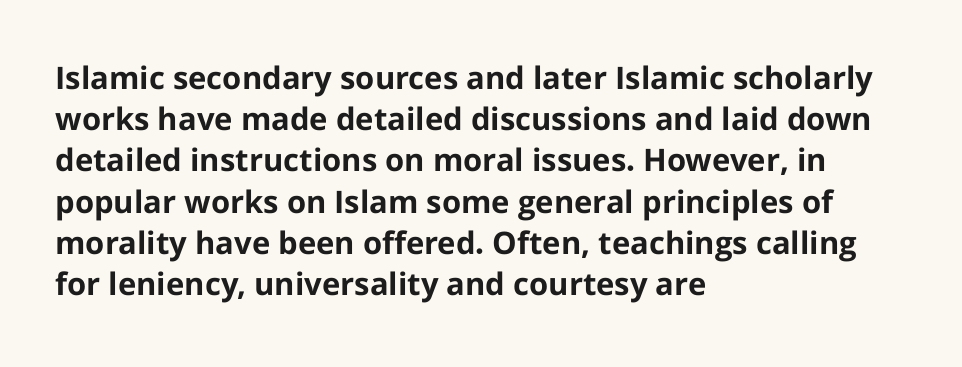
The image shows 31 px bold sans-serif type, upright; set left-aligned, normal line spacing (1.33x), normal letter spacing, not underlined; low stroke contrast and a medium x-height.
